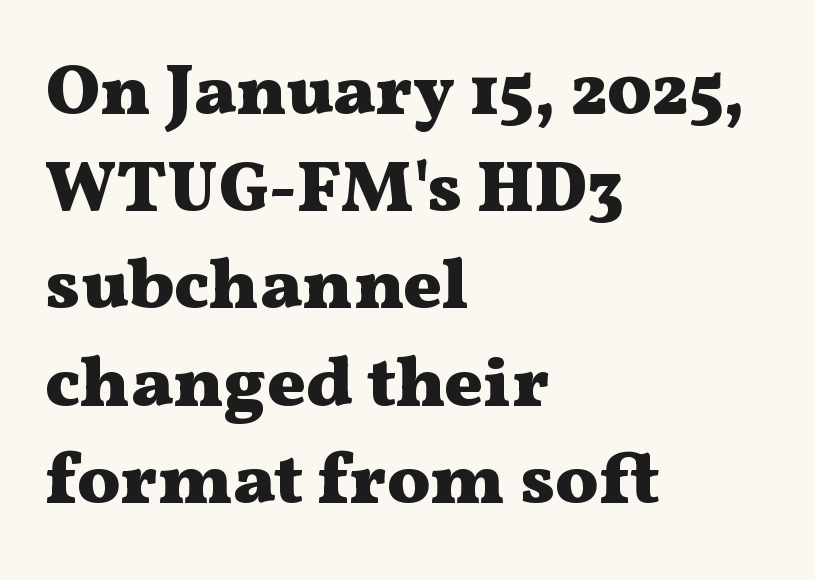
{"serif": "yes", "italic": "no", "bold": "yes", "weight": "heavy", "width": "wide", "stroke_contrast": "medium", "x_height": "medium", "monospaced": "no", "underline": "no", "align": "left", "line_spacing": "normal", "line_spacing_ratio": 1.35, "letter_spacing": "normal", "letter_spacing_em": 0.0, "glyph_px": 72}
